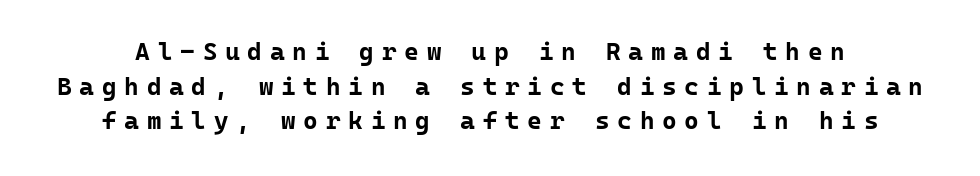
Q: Is the text bold? A: Yes.
Q: Is the text italic (slanted)? A: No, it is upright.
Q: Is the text underlined? A: No.
Q: Is the spacing between letters normal or unusually wide? A: Unusually wide.
Q: Is the spacing between lines tight, normal or loose? A: Normal.
